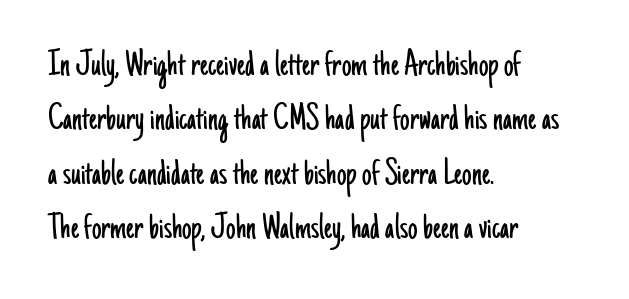
Letters have the restrained weight of plain body copy at most. This sample has the flowing, uneven cadence of proportional lettering. Does the leading feel generous? No, just average. Short and long lines alike share a common starting point at left. The horizontal fit of the characters is conventional and even. Posture: vertical.
